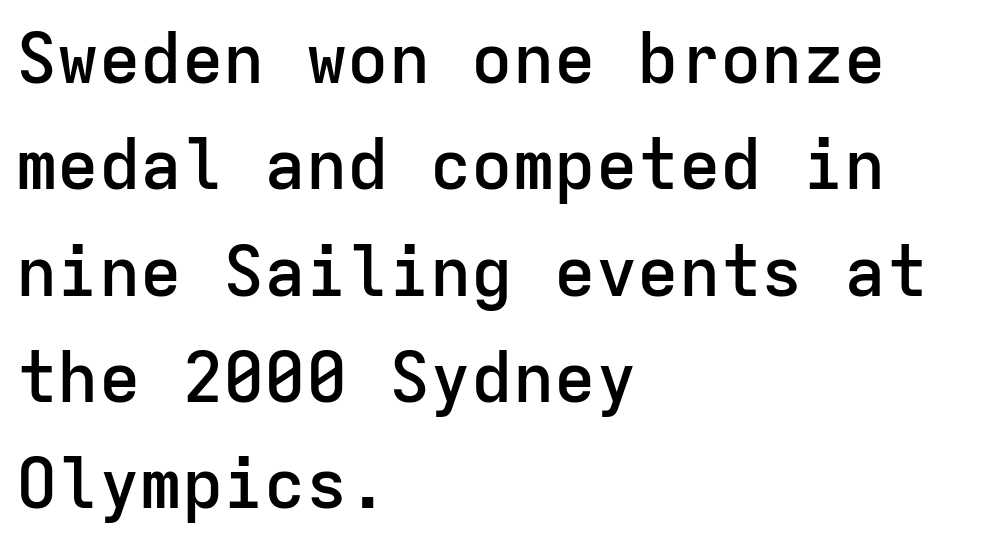
The image shows 69 px semibold sans-serif type, upright, monospaced; set left-aligned, normal line spacing (1.54x), normal letter spacing, not underlined; low stroke contrast and a medium x-height.
